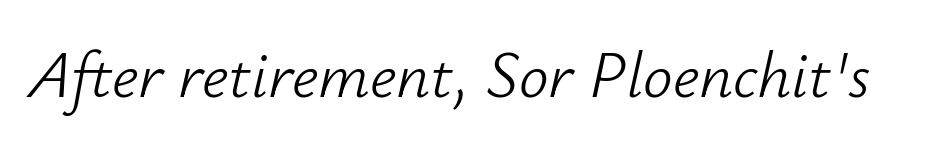
{"italic": "yes", "lean": "right", "slant_degrees": 12, "bold": "no", "weight": "light", "width": "normal", "stroke_contrast": "low", "x_height": "small", "monospaced": "no", "underline": "no", "letter_spacing": "normal", "letter_spacing_em": 0.0, "glyph_px": 66}
